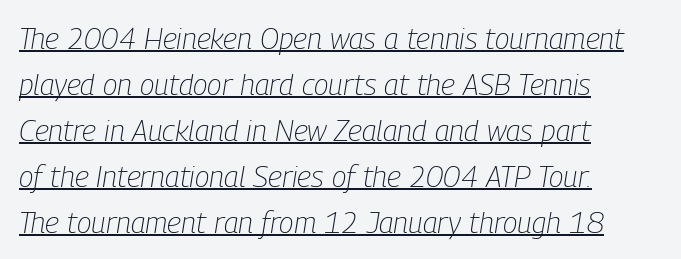
{"italic": "yes", "lean": "right", "slant_degrees": 9, "bold": "no", "weight": "light", "width": "condensed", "stroke_contrast": "low", "x_height": "medium", "monospaced": "no", "underline": "yes", "align": "left", "line_spacing": "normal", "line_spacing_ratio": 1.53, "letter_spacing": "normal", "letter_spacing_em": 0.0, "glyph_px": 30}
